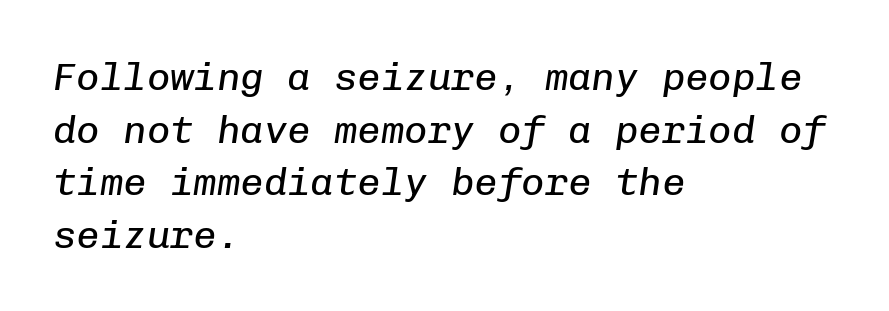
{"italic": "yes", "lean": "right", "slant_degrees": 8, "bold": "no", "weight": "regular", "width": "normal", "stroke_contrast": "low", "x_height": "medium", "monospaced": "yes", "underline": "no", "align": "left", "line_spacing": "normal", "line_spacing_ratio": 1.35, "letter_spacing": "normal", "letter_spacing_em": 0.0, "glyph_px": 39}
